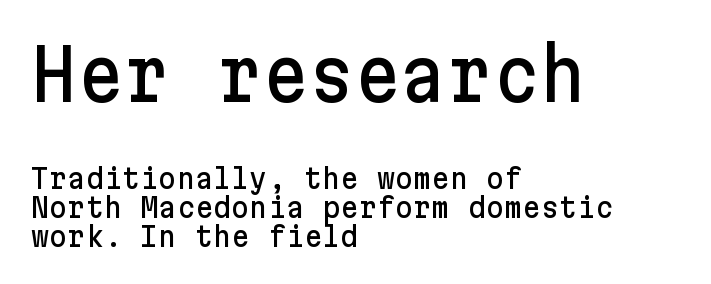
{"serif": "no", "italic": "no", "width": "normal", "stroke_contrast": "low", "x_height": "medium", "underline": "no", "align": "left", "line_spacing": "tight", "line_spacing_ratio": 1.03, "letter_spacing": "normal", "letter_spacing_em": 0.0, "larger_block": "first", "size_ratio": 2.54, "glyph_px": 71}
